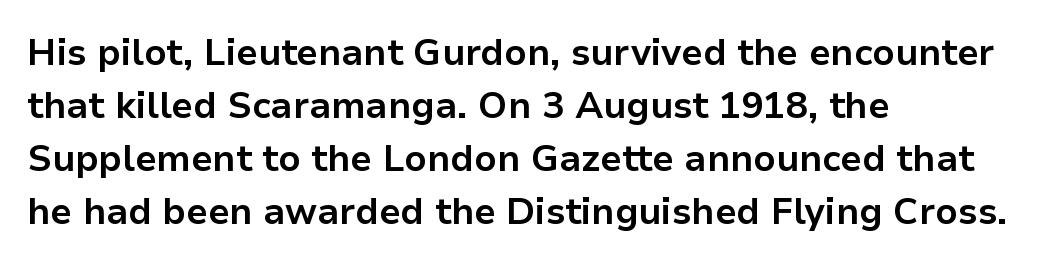
Q: Is the text bold? A: Yes.
Q: Is the text italic (slanted)? A: No, it is upright.
Q: Is the typeface a serif or a sans-serif typeface? A: Sans-serif.
Q: Is the text underlined? A: No.
Q: How is the paragraph aligned? A: Left-aligned.
Q: Is the spacing between letters normal or unusually wide? A: Normal.
Q: Is the spacing between lines tight, normal or loose? A: Normal.
Q: Width (condensed, normal, or wide)? A: Normal.
Q: Stroke contrast? A: Low.
Q: x-height? A: Medium.
Q: Monospaced? A: No.
